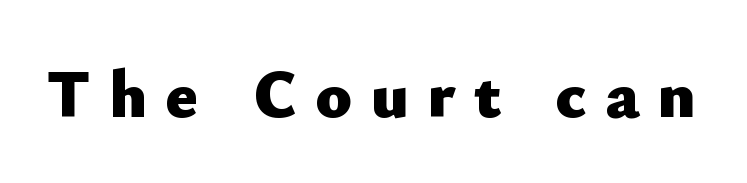
The image shows 67 px heavy sans-serif type, upright; set unusually wide letter spacing (+0.28 em), not underlined; low stroke contrast and a small x-height.
